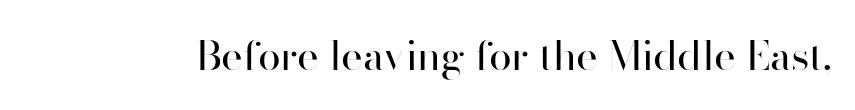
Do the characters align in a grid? No, the font is proportional. This reads as an unemphasized weight, regular at the heaviest. The lettering holds an erect, upright posture throughout. Words appear dense and cohesive because spacing is normal. To sum up the face: it is a sans, with no serifs.
